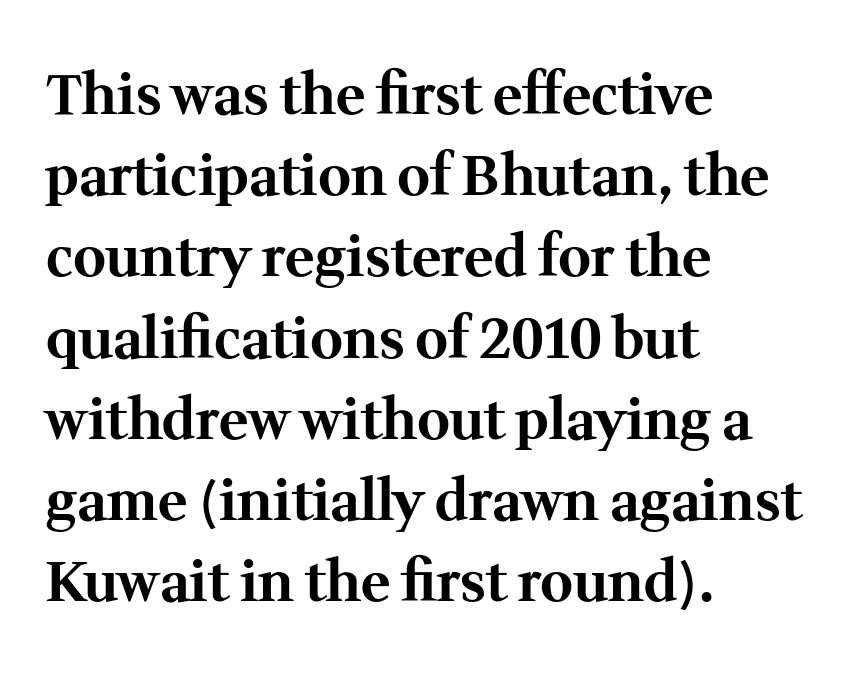
Q: Is the text bold? A: Yes.
Q: Is the text italic (slanted)? A: No, it is upright.
Q: Is the typeface a serif or a sans-serif typeface? A: Serif.
Q: Is the text underlined? A: No.
Q: How is the paragraph aligned? A: Left-aligned.
Q: Is the spacing between letters normal or unusually wide? A: Normal.
Q: Is the spacing between lines tight, normal or loose? A: Normal.
Q: Width (condensed, normal, or wide)? A: Normal.
Q: Stroke contrast? A: Medium.
Q: x-height? A: Medium.
Q: Monospaced? A: No.
